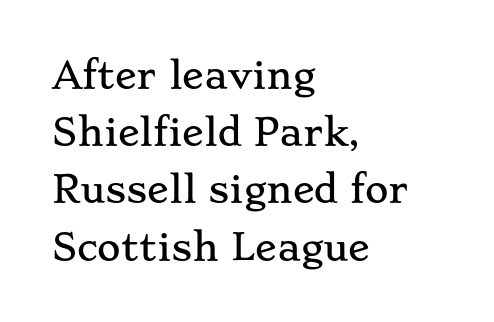
Inter-character spacing is left at the font's built-in metrics. Visually the block forms a straight wall on the left and a jagged coastline on the right. Character widths vary here, with narrow letters taking less room than wide ones. Only glyphs here, with clear space below each row. Horizontal bands of white between lines are of average thickness.
